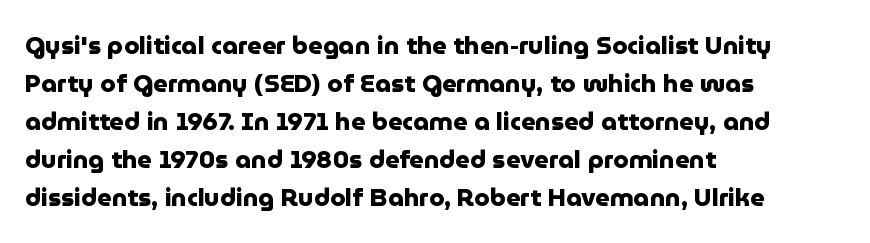
{"italic": "no", "bold": "yes", "underline": "no", "align": "left", "line_spacing": "normal", "line_spacing_ratio": 1.52, "letter_spacing": "normal", "letter_spacing_em": 0.0, "glyph_px": 25}
